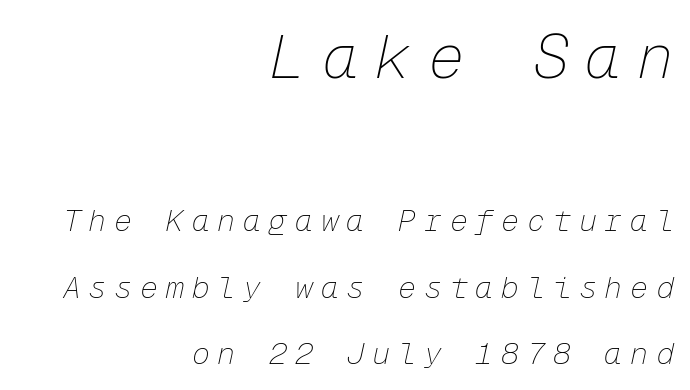
The image shows 61 px thin type, italic (leaning right), monospaced; set right-aligned, loose line spacing (2.22x), unusually wide letter spacing (+0.26 em), not underlined; the first (top) block is 2.03x larger; low stroke contrast and a medium x-height.
